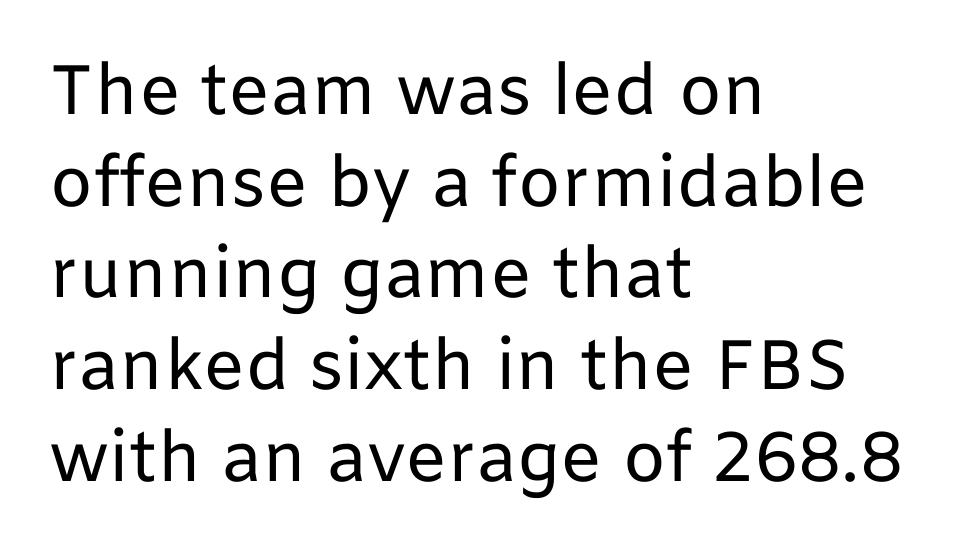
The compositor pushed each line to the left boundary. A roman cut, with each character standing at attention. Note the varied advance widths — an 'i' is clearly narrower than an 'm'. A typesetter would call this leading conventional body-copy spacing.
